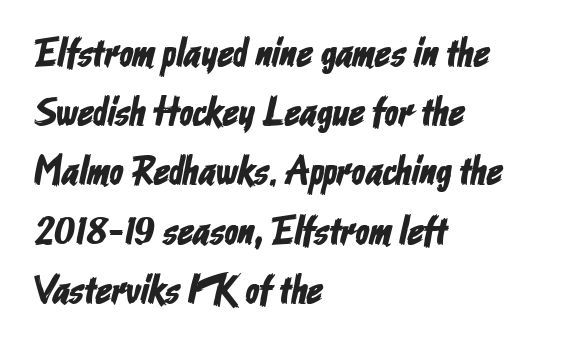
Q: Is the typeface a serif or a sans-serif typeface? A: Sans-serif.
Q: Is the text underlined? A: No.
Q: How is the paragraph aligned? A: Left-aligned.
Q: Is the spacing between letters normal or unusually wide? A: Normal.
Q: Is the spacing between lines tight, normal or loose? A: Normal.
Q: Width (condensed, normal, or wide)? A: Condensed.
Q: Stroke contrast? A: Low.
Q: x-height? A: Medium.
Q: Monospaced? A: No.
